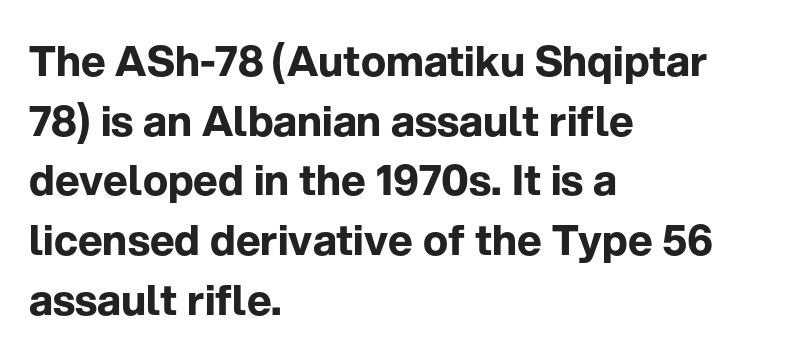
{"serif": "no", "italic": "no", "bold": "yes", "weight": "bold", "width": "normal", "stroke_contrast": "low", "x_height": "medium", "monospaced": "no", "underline": "no", "align": "left", "line_spacing": "normal", "line_spacing_ratio": 1.42, "letter_spacing": "normal", "letter_spacing_em": 0.0, "glyph_px": 42}
